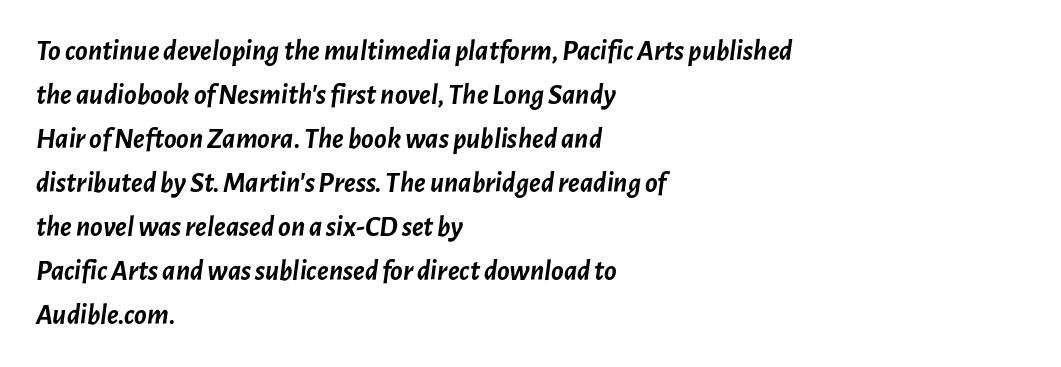
{"italic": "yes", "lean": "right", "slant_degrees": 7, "bold": "yes", "weight": "semibold", "width": "normal", "stroke_contrast": "low", "x_height": "medium", "monospaced": "no", "underline": "no", "align": "left", "line_spacing": "normal", "line_spacing_ratio": 1.52, "letter_spacing": "normal", "letter_spacing_em": 0.0, "glyph_px": 29}
